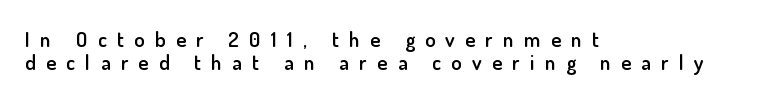
{"italic": "no", "bold": "semi", "underline": "no", "align": "left", "line_spacing": "tight", "line_spacing_ratio": 1.09, "letter_spacing": "wide", "letter_spacing_em": 0.49, "glyph_px": 21}
